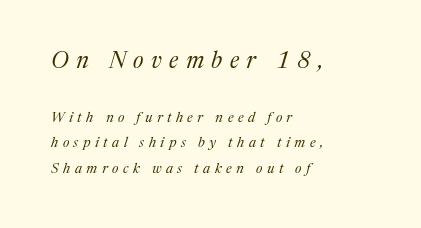
Loose tracking; the words dissolve into strings of separated letters. The passage is arranged the way most books set body copy — flush left. The letters in the upper block stand taller than those in the block below. This is not heavy type; no bold has been used. Quick note: underline off.
